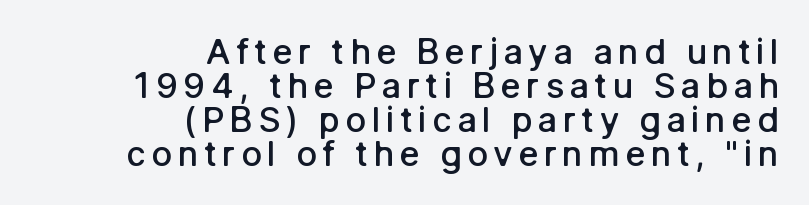
{"serif": "no", "italic": "no", "bold": "semi", "weight": "semibold", "width": "normal", "stroke_contrast": "low", "x_height": "medium", "monospaced": "no", "underline": "no", "align": "right", "line_spacing": "tight", "line_spacing_ratio": 0.97, "glyph_px": 35}
